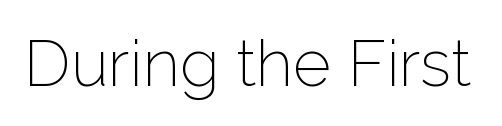
Q: Is the text bold? A: No.
Q: Is the text italic (slanted)? A: No, it is upright.
Q: Is the typeface a serif or a sans-serif typeface? A: Sans-serif.
Q: Is the text underlined? A: No.
Q: Is the spacing between letters normal or unusually wide? A: Normal.
Q: Width (condensed, normal, or wide)? A: Normal.
Q: Stroke contrast? A: Low.
Q: x-height? A: Medium.
Q: Monospaced? A: No.
